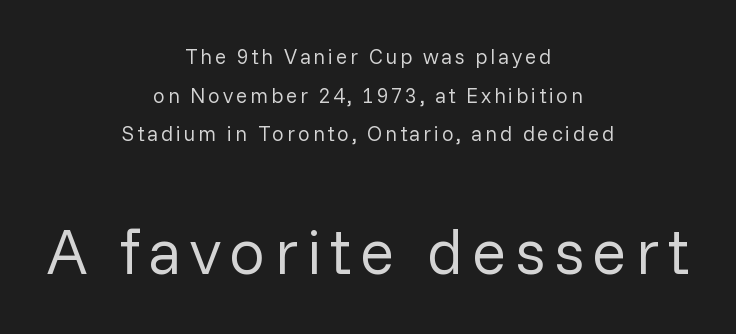
This reads as an unemphasized weight, regular at the heaviest. The type family on display is of the sans-serif kind. The specimen omits any rule beneath the text block's lines. The rendering enlarges the type as you move from the upper chunk to the lower. Proportional: the letters do not fall into vertical columns. Italic? Not at all — the glyphs are vertical.
